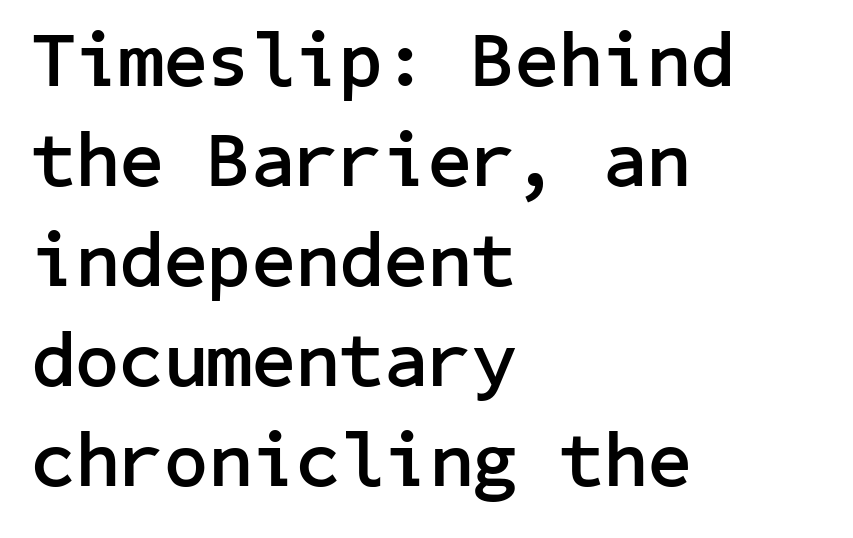
Q: Is the text bold? A: Yes.
Q: Is the text italic (slanted)? A: No, it is upright.
Q: Is the typeface a serif or a sans-serif typeface? A: Sans-serif.
Q: Is the text underlined? A: No.
Q: How is the paragraph aligned? A: Left-aligned.
Q: Is the spacing between letters normal or unusually wide? A: Normal.
Q: Is the spacing between lines tight, normal or loose? A: Normal.
Q: Width (condensed, normal, or wide)? A: Normal.
Q: Stroke contrast? A: Low.
Q: x-height? A: Medium.
